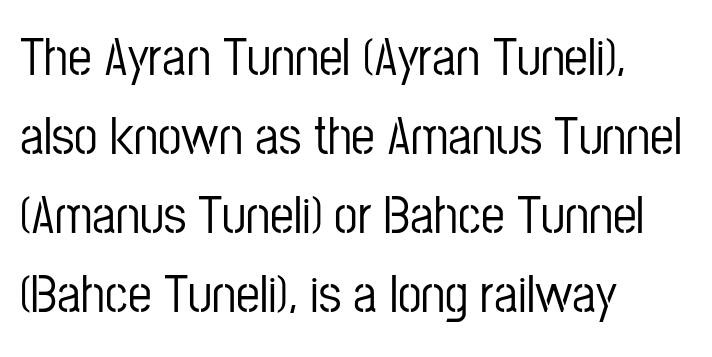
The image shows 53 px condensed sans-serif type, upright; set left-aligned, normal line spacing (1.49x), normal letter spacing, not underlined; low stroke contrast and a medium x-height.
